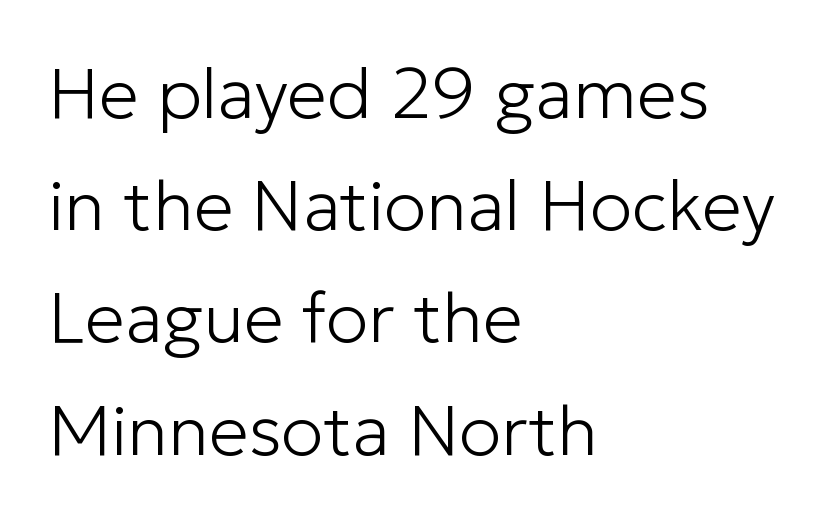
The setting favours the left margin, as ordinary paragraphs usually do. Vertical stems look standard width or narrower in stroke. The space beneath each line is pristine and unruled. Vertical strokes here are truly vertical. Here the glyphs are tracked normally, forming tight word shapes. Think of a printed novel: that variable character pitch is what you see here.
